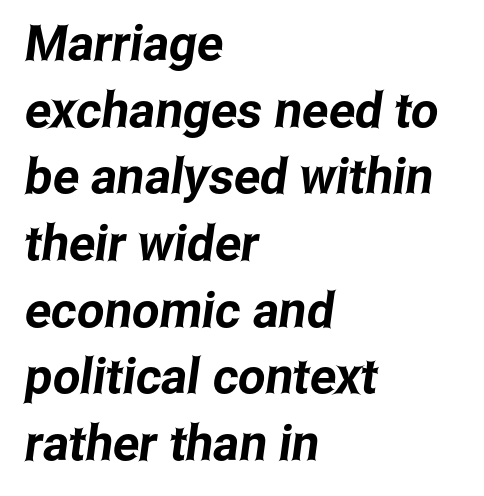
The specimen omits any rule beneath the text block's lines. Compared with a centered layout, this one pins lines to the left instead. Inter-character spacing is left at the font's built-in metrics. Proportional: the letters do not fall into vertical columns. Regular leading. Each letter's strokes conclude bluntly, with no projecting serifs.
